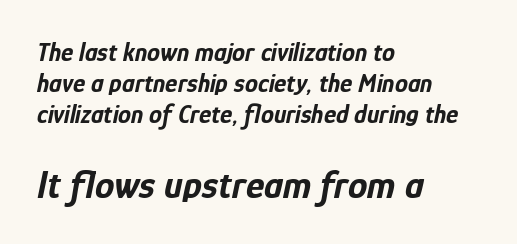
Short and long lines alike share a common starting point at left. No extra tracking has been applied to these lines. You could not count columns in this text — the font is proportionally spaced. Quick note: italic. Check under the words: just untouched page.
